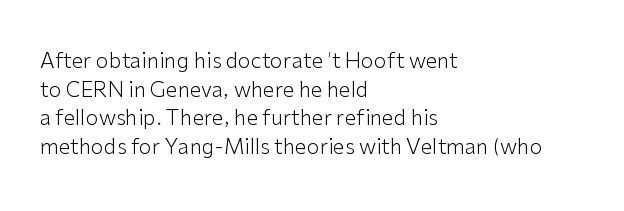
{"italic": "no", "bold": "no", "underline": "no", "align": "left", "line_spacing": "normal", "line_spacing_ratio": 1.36, "letter_spacing": "normal", "letter_spacing_em": 0.0, "glyph_px": 21}
